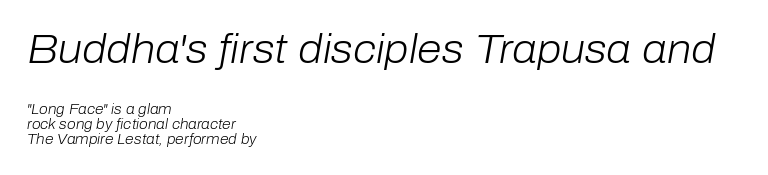
Each letter keeps its own natural width here, so spacing adapts to shape. Yep, that's italic — everything's leaning. Interline gaps are noticeably narrow in this sample. Letter spacing: default. A light-to-regular cut is what we see here. The letters in the upper block stand taller than those in the block below.
